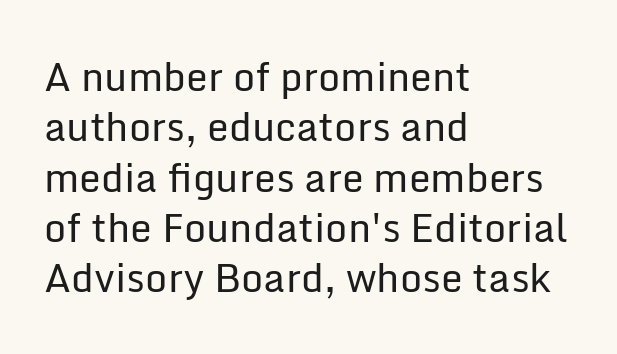
The image shows 39 px regular-weight sans-serif type, upright; set left-aligned, normal line spacing (1.29x), normal letter spacing, not underlined; low stroke contrast and a medium x-height.
